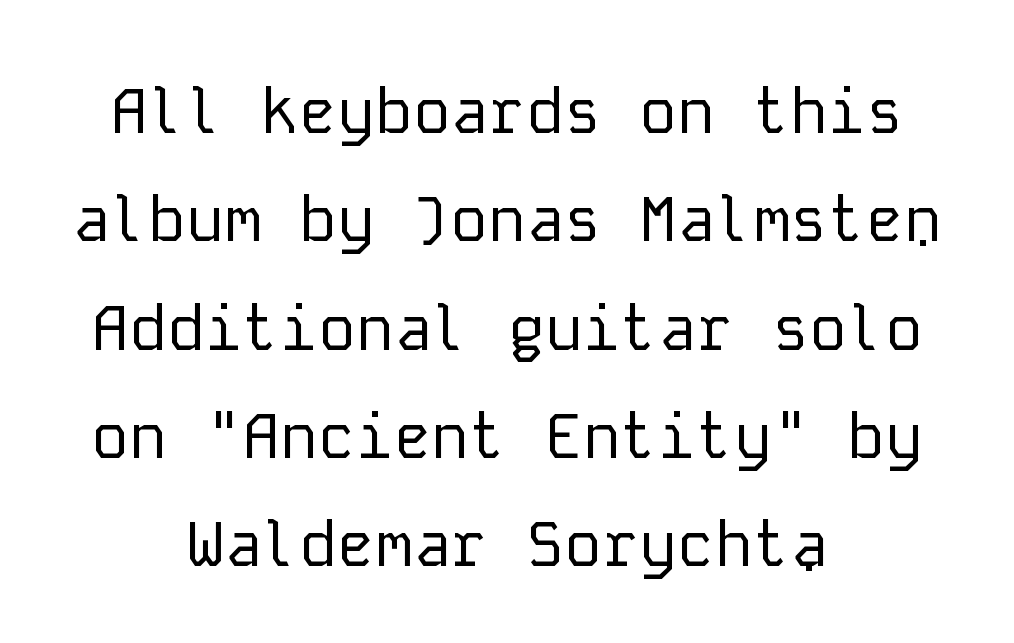
Centered paragraph, ragged on both sides. These lines are composed in type without serifs. This sample uses an upright cut, with every glyph sitting square on the baseline. Spacing between characters is what you'd get straight out of the box. Think of a typewriter: that constant character pitch is what you see here. The area under the type is left untouched.
